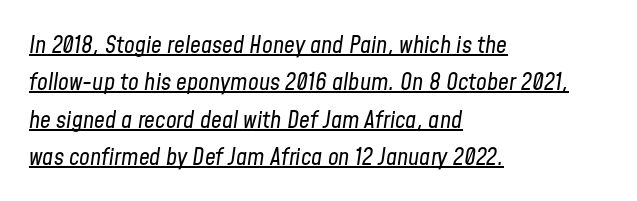
{"italic": "yes", "lean": "right", "slant_degrees": 8, "bold": "no", "underline": "yes", "align": "left", "line_spacing": "normal", "line_spacing_ratio": 1.56, "letter_spacing": "normal", "letter_spacing_em": 0.0, "glyph_px": 24}
